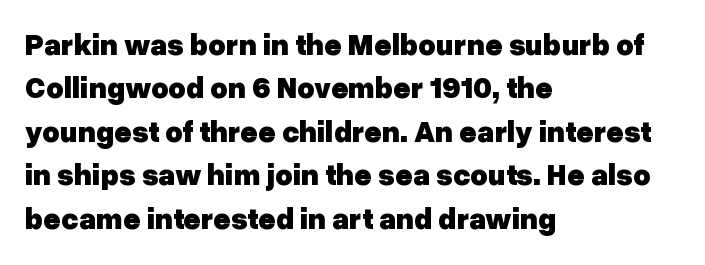
The image shows 30 px heavy sans-serif type, upright; set left-aligned, normal line spacing (1.45x), normal letter spacing, not underlined; low stroke contrast and a medium x-height.
